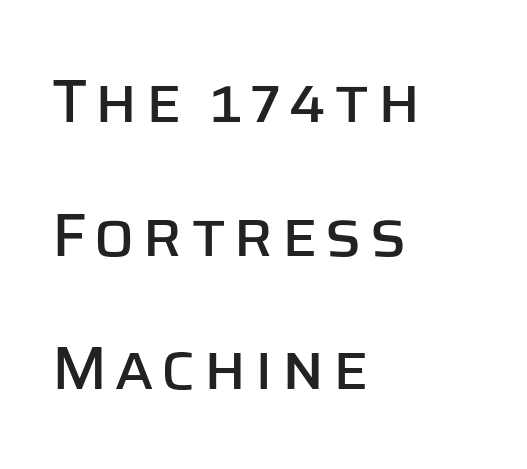
{"serif": "no", "italic": "no", "width": "normal", "stroke_contrast": "low", "x_height": "large", "monospaced": "no", "underline": "no", "align": "left", "line_spacing": "loose", "line_spacing_ratio": 2.19, "glyph_px": 61}
